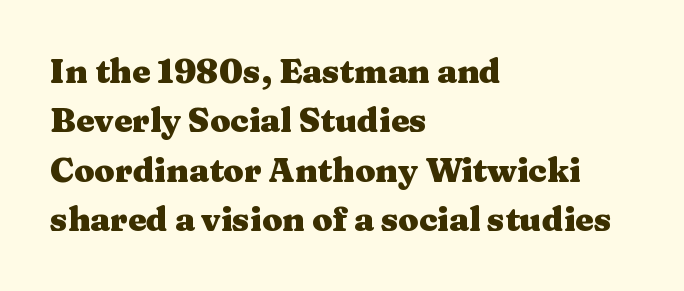
Do the characters align in a grid? No, the font is proportional. There is no visible air inserted between adjacent glyphs. Rule under the text: the space is simply empty. Typesetter's note: full bold, strokes at maximum text heaviness. The paragraph shown leans on its left margin.
